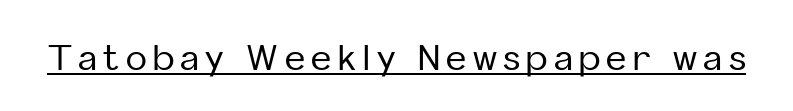
{"serif": "no", "italic": "no", "width": "normal", "stroke_contrast": "low", "x_height": "medium", "monospaced": "no", "underline": "yes", "glyph_px": 35}
